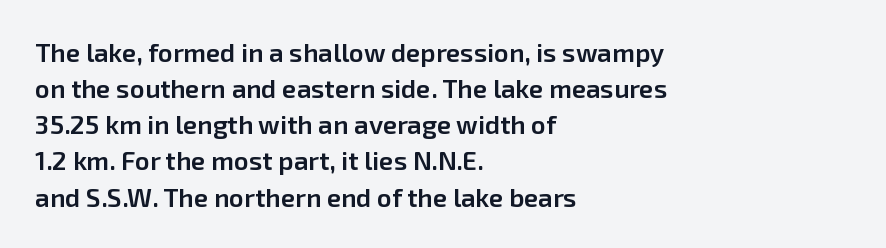
Q: Is the text bold? A: Semi-bold.
Q: Is the text italic (slanted)? A: No, it is upright.
Q: Is the text underlined? A: No.
Q: How is the paragraph aligned? A: Left-aligned.
Q: Is the spacing between letters normal or unusually wide? A: Normal.
Q: Is the spacing between lines tight, normal or loose? A: Normal.
